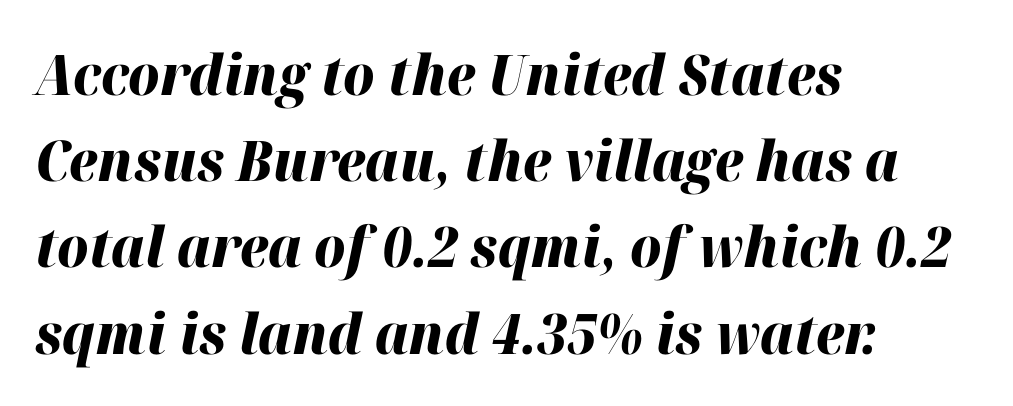
Q: Is the text bold? A: Yes.
Q: Is the text italic (slanted)? A: Yes, it leans right by about 12 degrees.
Q: Is the text underlined? A: No.
Q: How is the paragraph aligned? A: Left-aligned.
Q: Is the spacing between letters normal or unusually wide? A: Normal.
Q: Is the spacing between lines tight, normal or loose? A: Normal.
Q: Width (condensed, normal, or wide)? A: Normal.
Q: Stroke contrast? A: High.
Q: x-height? A: Medium.
Q: Monospaced? A: No.
